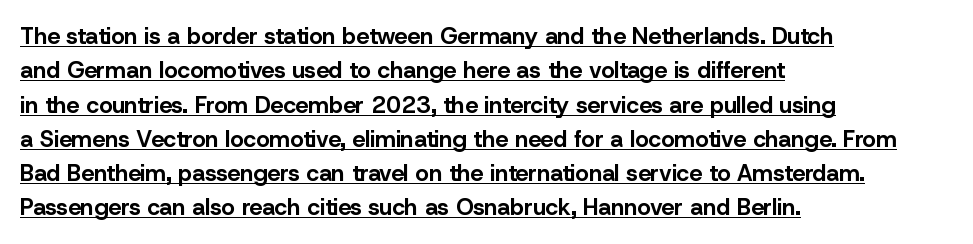
This sample keeps an unexceptional amount of space between lines. Tracking here is standard; glyphs follow each other at the usual distance. Rendered with straight, roman letterforms. These characters rest on top of a visible drawn line. As a designer I'd log this as weight 700, bold.
